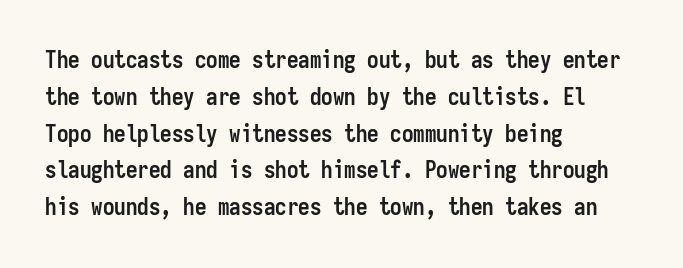
{"italic": "no", "bold": "yes", "underline": "no", "align": "left", "line_spacing": "normal", "line_spacing_ratio": 1.6, "letter_spacing": "normal", "letter_spacing_em": 0.0, "glyph_px": 23}
